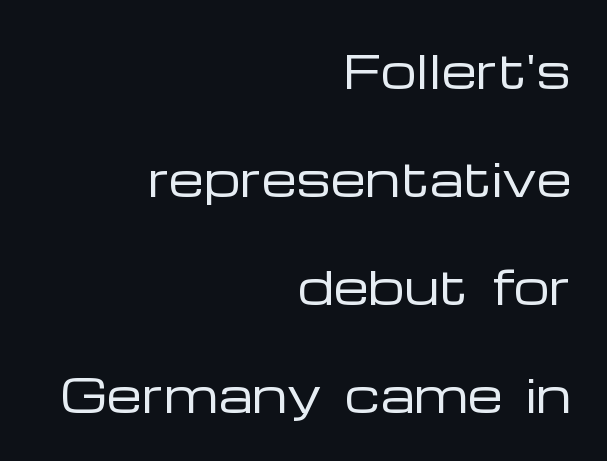
{"serif": "no", "italic": "no", "bold": "no", "weight": "regular", "width": "wide", "stroke_contrast": "low", "x_height": "medium", "monospaced": "no", "underline": "no", "align": "right", "line_spacing": "loose", "line_spacing_ratio": 2.4, "letter_spacing": "normal", "letter_spacing_em": 0.0, "glyph_px": 45}
